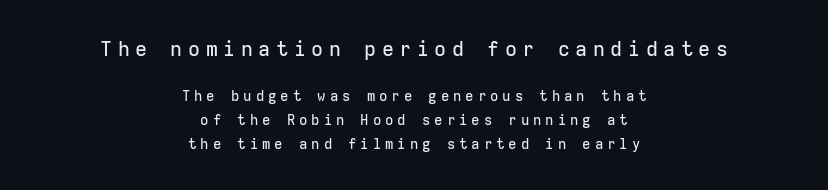
Q: Is the text italic (slanted)? A: No, it is upright.
Q: Is the text underlined? A: No.
Q: How is the paragraph aligned? A: Centered.
Q: Is the spacing between letters normal or unusually wide? A: Unusually wide.
Q: Which block of text is set in a larger size, the first (top) or the second (bottom)? A: The first (top) one.
